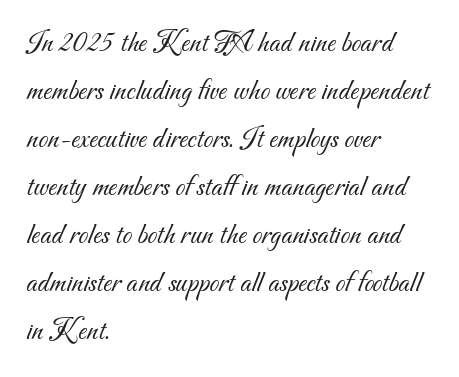
A typesetter would call this leading conventional body-copy spacing. Nobody drew a line under any word here. Between one letter and the next there's only the usual sliver of space. This rendering employs a face without finishing strokes, i.e., a sans-serif. Is this a heavy cut? Hardly; it is regular or lighter.
